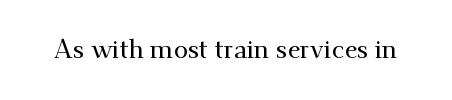
Q: Is the text italic (slanted)? A: No, it is upright.
Q: Is the text underlined? A: No.
Q: Is the spacing between letters normal or unusually wide? A: Normal.
